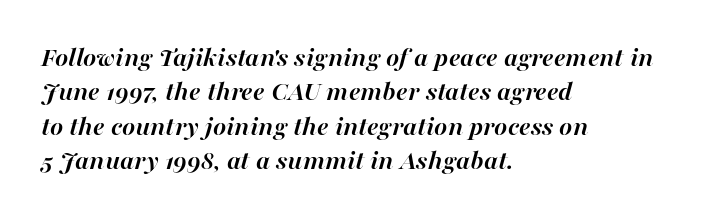
Q: Is the text bold? A: Yes.
Q: Is the text italic (slanted)? A: Yes, it leans right by about 16 degrees.
Q: Is the text underlined? A: No.
Q: How is the paragraph aligned? A: Left-aligned.
Q: Is the spacing between letters normal or unusually wide? A: Normal.
Q: Width (condensed, normal, or wide)? A: Normal.
Q: Stroke contrast? A: High.
Q: x-height? A: Medium.
Q: Monospaced? A: No.
